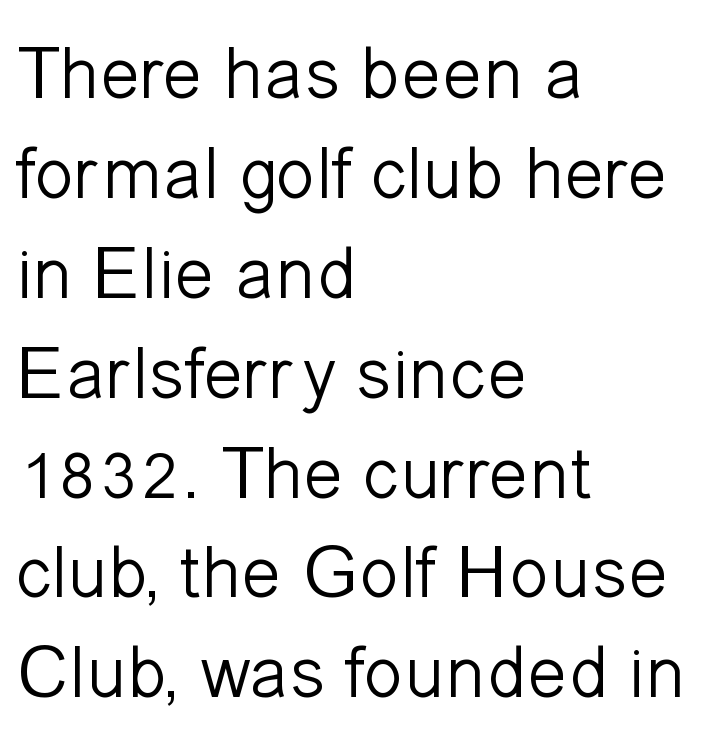
Q: Is the text bold? A: No.
Q: Is the text italic (slanted)? A: No, it is upright.
Q: Is the typeface a serif or a sans-serif typeface? A: Sans-serif.
Q: Is the text underlined? A: No.
Q: How is the paragraph aligned? A: Left-aligned.
Q: Is the spacing between letters normal or unusually wide? A: Normal.
Q: Is the spacing between lines tight, normal or loose? A: Normal.
Q: Width (condensed, normal, or wide)? A: Normal.
Q: Stroke contrast? A: Low.
Q: x-height? A: Medium.
Q: Monospaced? A: No.
